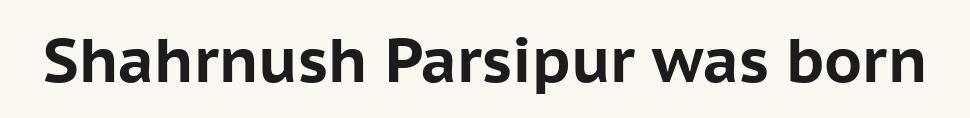
The glyphs are unaccompanied by any horizontal stroke below them. You'd pick this weight for a headline — it's a proper bold. The rendering keeps characters at their native spacing. Note: no serifs on the glyphs. Tall strokes in this sample are plumb rather than angled. This sample has the flowing, uneven cadence of proportional lettering.
